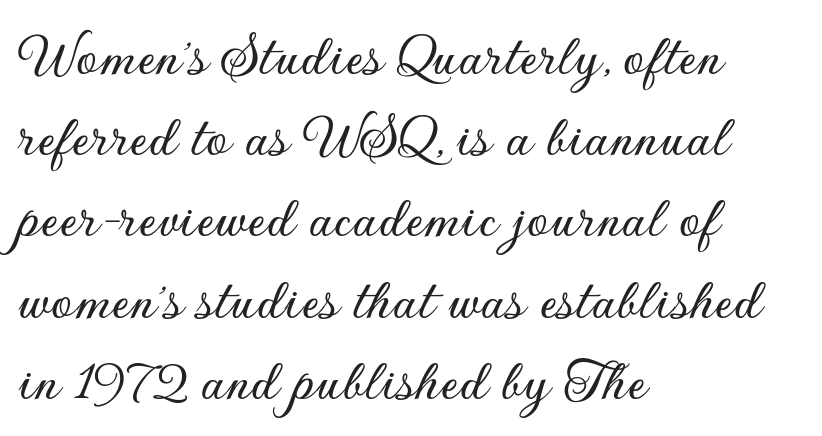
Short note: letters normally spaced. Each letter keeps its own natural width here, so spacing adapts to shape. Observe the absence of serifs on each vertical stroke in this sample. The words here are not underlined.
